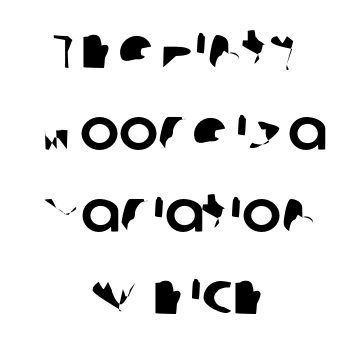
Q: Is the typeface a serif or a sans-serif typeface? A: Sans-serif.
Q: Is the text underlined? A: No.
Q: How is the paragraph aligned? A: Centered.
Q: Is the spacing between letters normal or unusually wide? A: Normal.
Q: Is the spacing between lines tight, normal or loose? A: Normal.
Q: Width (condensed, normal, or wide)? A: Normal.
Q: Stroke contrast? A: Low.
Q: x-height? A: Large.
Q: Monospaced? A: No.
